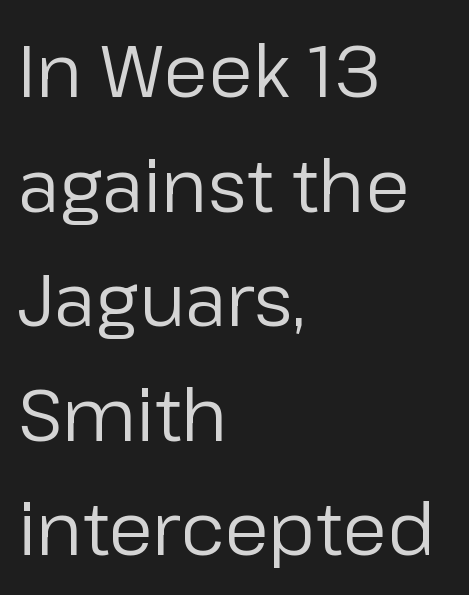
No word sits above an underline. Is this a sans? Yes — the strokes have no serifs. The axis of the letterforms is exactly vertical. Ink coverage per letter is moderate at most. These lines are rendered in a variable-pitch font. The type is set solid horizontally, with unmodified tracking.
